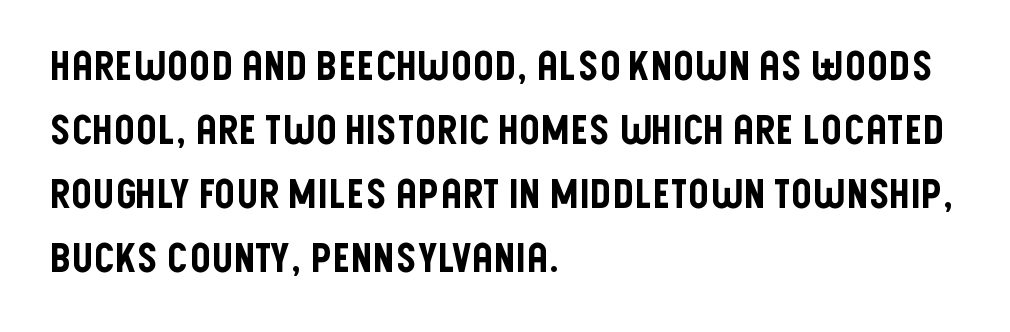
The image shows 41 px condensed sans-serif type, upright; set left-aligned, normal line spacing (1.56x), normal letter spacing, not underlined; low stroke contrast and a large x-height.
